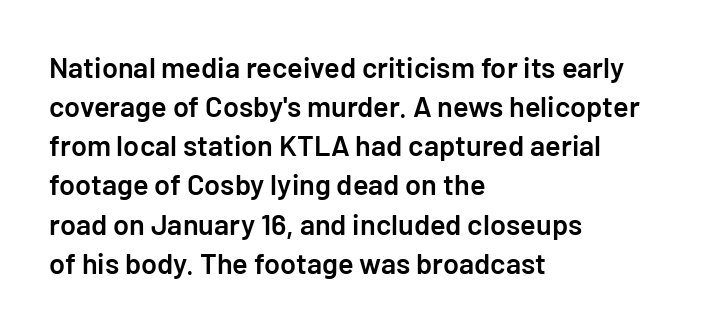
{"serif": "no", "italic": "no", "bold": "semi", "weight": "semibold", "width": "normal", "stroke_contrast": "low", "x_height": "medium", "underline": "no", "align": "left", "line_spacing": "normal", "line_spacing_ratio": 1.35, "letter_spacing": "normal", "letter_spacing_em": 0.0, "glyph_px": 29}
